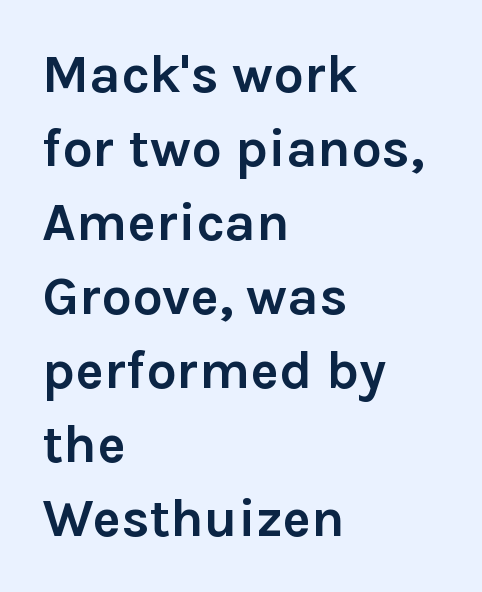
The rendering anchors every line to the left-hand side. The rendering uses a moderate line-height, typical for paragraphs. Nobody drew a line under any word here. Caption: bold face, heavy strokes. This is roman type, the default non-slanted kind. Varying glyph widths throughout — classic text-font behaviour.
